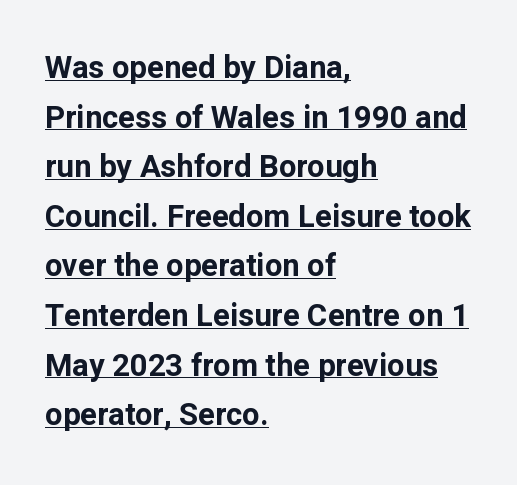
Decoration check: the copy is underlined. Observe the absence of serifs on each vertical stroke in this sample. The face used here has the dense, thick strokes of a bold. In terms of letterspacing, this is plain default setting. This sample keeps an unexceptional amount of space between lines.
